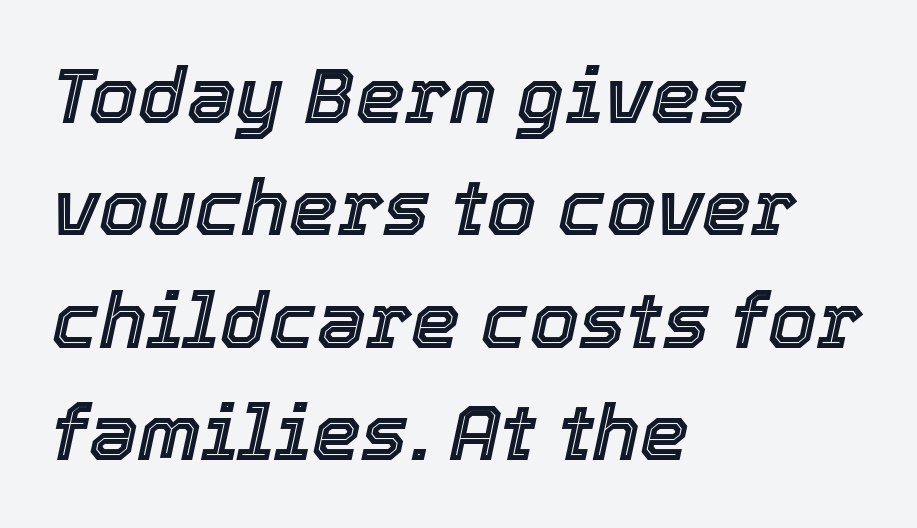
The image shows 78 px text type, italic (leaning right); set left-aligned, normal line spacing (1.44x), normal letter spacing, not underlined; a medium x-height.
